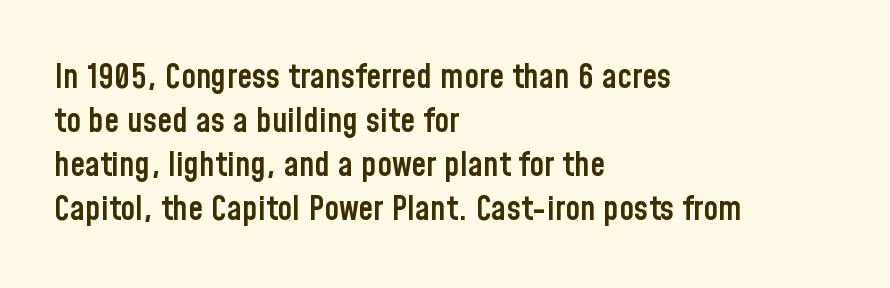
Classification — sans serif. Caption: semibold face, moderately heavy strokes. These lines are set flush left with a ragged right edge. The font's upright variant was chosen for this text. This block has exactly the height ordinary leading produces.
